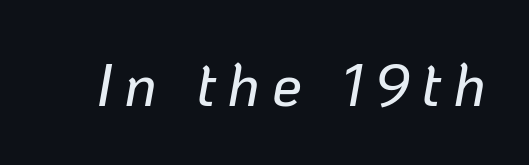
Q: Is the text italic (slanted)? A: Yes, it leans right by about 10 degrees.
Q: Is the text underlined? A: No.
Q: Width (condensed, normal, or wide)? A: Normal.
Q: Stroke contrast? A: Low.
Q: x-height? A: Medium.
Q: Monospaced? A: No.
